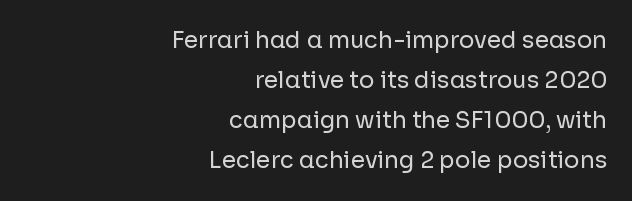
The image shows 23 px text type, upright; set right-aligned, line spacing 1.74x, normal letter spacing, not underlined.
